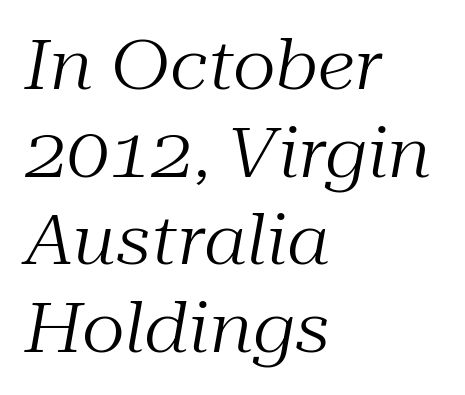
The image shows 68 px regular-weight serif type, italic (leaning right); set left-aligned, normal line spacing (1.29x), normal letter spacing, not underlined; medium stroke contrast and a medium x-height.
